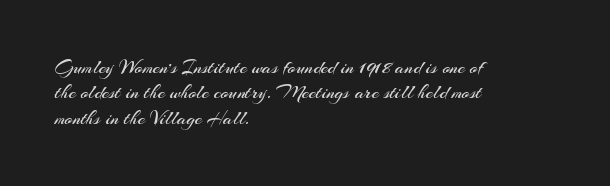
{"bold": "no", "underline": "no", "align": "left", "line_spacing": "normal", "line_spacing_ratio": 1.27, "letter_spacing": "normal", "letter_spacing_em": 0.0, "glyph_px": 20}
